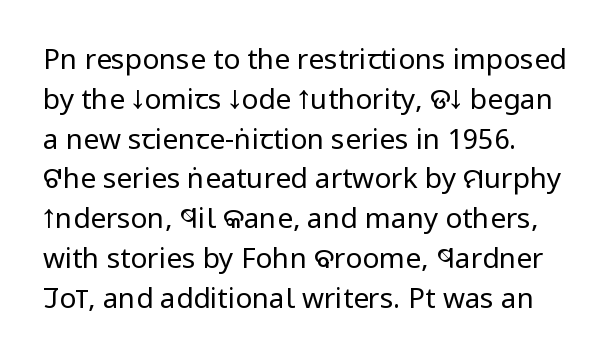
{"serif": "no", "italic": "no", "bold": "no", "weight": "regular", "width": "condensed", "stroke_contrast": "low", "x_height": "large", "monospaced": "no", "underline": "no", "align": "left", "line_spacing": "normal", "line_spacing_ratio": 1.42, "letter_spacing": "normal", "letter_spacing_em": 0.0, "glyph_px": 28}
